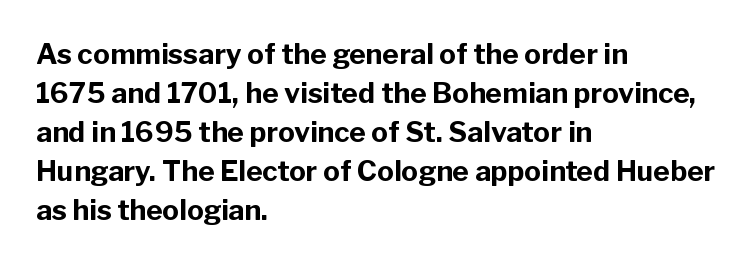
Q: Is the text bold? A: Yes.
Q: Is the text italic (slanted)? A: No, it is upright.
Q: Is the typeface a serif or a sans-serif typeface? A: Sans-serif.
Q: Is the text underlined? A: No.
Q: How is the paragraph aligned? A: Left-aligned.
Q: Is the spacing between letters normal or unusually wide? A: Normal.
Q: Is the spacing between lines tight, normal or loose? A: Normal.
Q: Width (condensed, normal, or wide)? A: Normal.
Q: Stroke contrast? A: Low.
Q: x-height? A: Medium.
Q: Monospaced? A: No.
